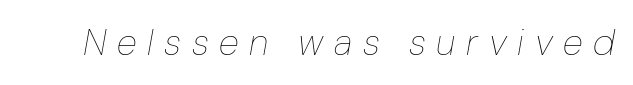
Character widths vary here, with narrow letters taking less room than wide ones. What stands out about the letter spacing? Its width — letters are far apart. Unmarked baselines from the first word to the last. The letterforms sit at book weight or below. The specimen reads as italic at a glance.
